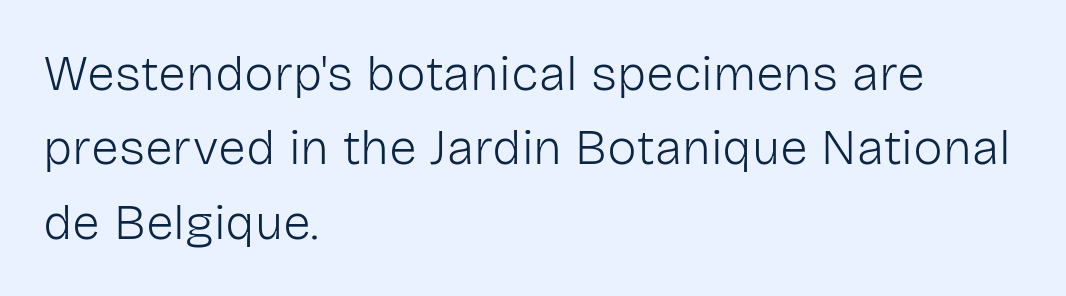
{"serif": "no", "italic": "no", "bold": "no", "weight": "light", "width": "normal", "stroke_contrast": "low", "x_height": "medium", "monospaced": "no", "underline": "no", "align": "left", "line_spacing": "normal", "line_spacing_ratio": 1.49, "letter_spacing": "normal", "letter_spacing_em": 0.0, "glyph_px": 50}
